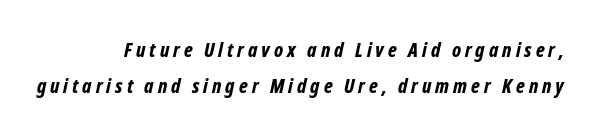
{"italic": "yes", "lean": "right", "slant_degrees": 12, "bold": "yes", "underline": "no", "align": "right", "line_spacing_ratio": 1.78, "letter_spacing": "wide", "letter_spacing_em": 0.2, "glyph_px": 20}
